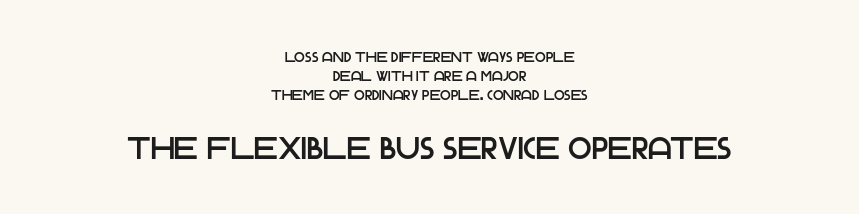
Each new line begins a customary step beneath the previous one. The line texture is even and compact thanks to regular tracking. Character widths vary here, with narrow letters taking less room than wide ones. The designer went with a sans here, leaving each stem footless. The letters stand straight up with perfectly vertical stems. The space beneath each line is pristine and unruled.
